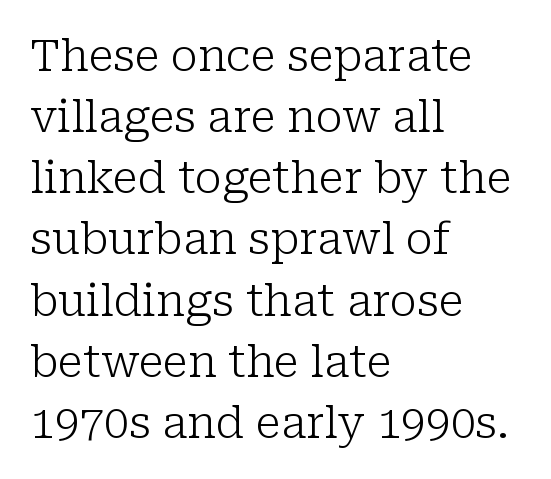
The paragraph shown leans on its left margin. The line texture is even and compact thanks to regular tracking. This is not heavy type; no bold has been used. Reading down the column, the eye jumps a familiar distance to each next line. The words here are not underlined. Is this a fixed-width face? No — the glyphs have proportional, varying widths.
